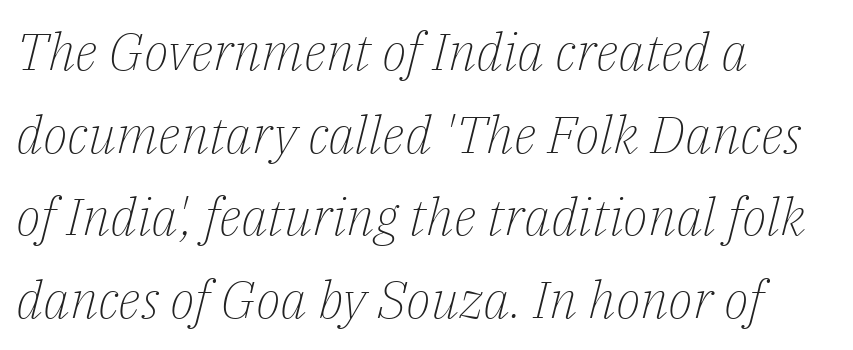
Casual observation: everything's shoved over to the left. The cut favours lightness, reaching ordinary text weight at its darkest. Yep, those are serifs on the letters. The text carries the slant typical of an italic or oblique font.
